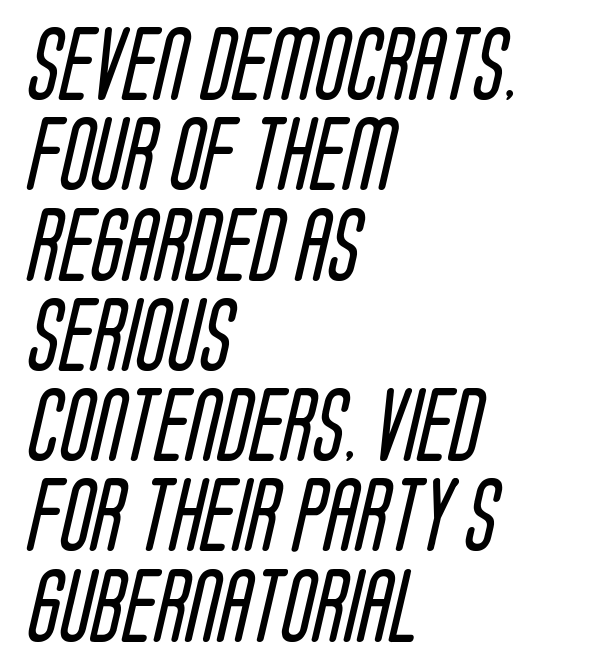
{"serif": "no", "bold": "no", "weight": "regular", "width": "condensed", "stroke_contrast": "low", "x_height": "large", "monospaced": "no", "underline": "no", "align": "left", "line_spacing_ratio": 1.22, "letter_spacing": "normal", "letter_spacing_em": 0.0, "glyph_px": 74}
